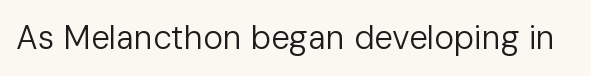
{"serif": "no", "italic": "no", "bold": "no", "weight": "regular", "width": "normal", "stroke_contrast": "low", "x_height": "medium", "monospaced": "no", "underline": "no", "letter_spacing": "normal", "letter_spacing_em": 0.0, "glyph_px": 33}
